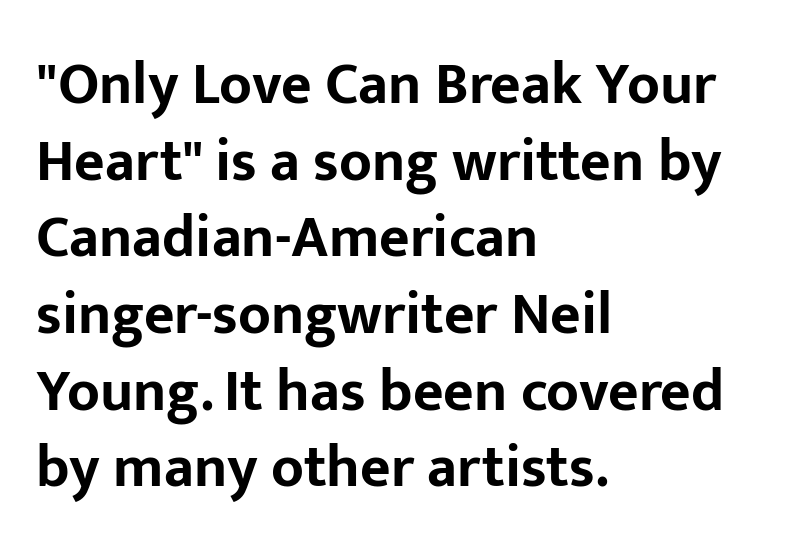
{"serif": "no", "italic": "no", "bold": "yes", "weight": "bold", "width": "normal", "stroke_contrast": "low", "x_height": "medium", "monospaced": "no", "underline": "no", "align": "left", "line_spacing": "normal", "line_spacing_ratio": 1.3, "letter_spacing": "normal", "letter_spacing_em": 0.0, "glyph_px": 59}
